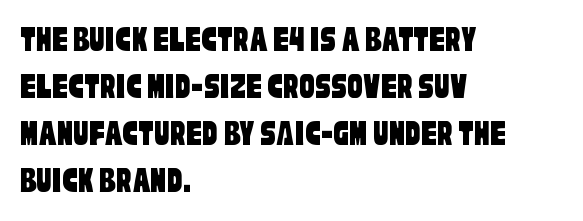
Descenders hang freely into open space. Line beginnings align vertically; line endings do not. The passage shown is typed in a proportional face where columns would drift. The text was rendered using a sans face with plain stroke endings. Nothing unusual about the tracking: characters are spaced as the font intends.
